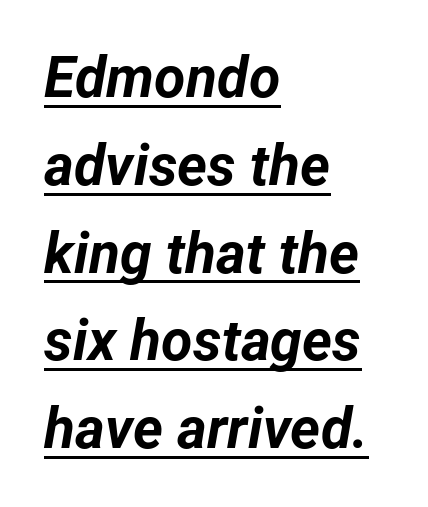
The image shows 57 px bold type, italic (leaning right); set left-aligned, normal line spacing (1.54x), normal letter spacing, underlined; low stroke contrast and a medium x-height.
